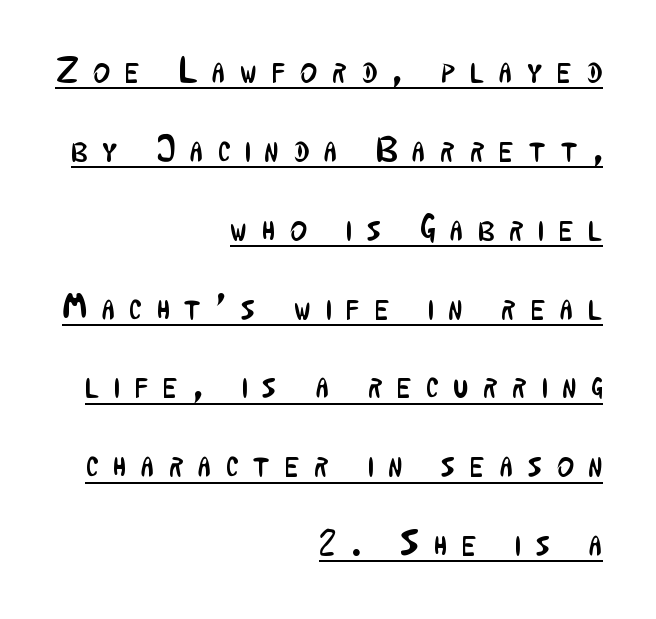
Q: Is the text bold? A: No.
Q: Is the text italic (slanted)? A: No, it is upright.
Q: Is the typeface a serif or a sans-serif typeface? A: Sans-serif.
Q: Is the text underlined? A: Yes.
Q: How is the paragraph aligned? A: Right-aligned.
Q: Is the spacing between letters normal or unusually wide? A: Unusually wide.
Q: Is the spacing between lines tight, normal or loose? A: Loose.
Q: Width (condensed, normal, or wide)? A: Condensed.
Q: Stroke contrast? A: Low.
Q: x-height? A: Medium.
Q: Monospaced? A: No.
